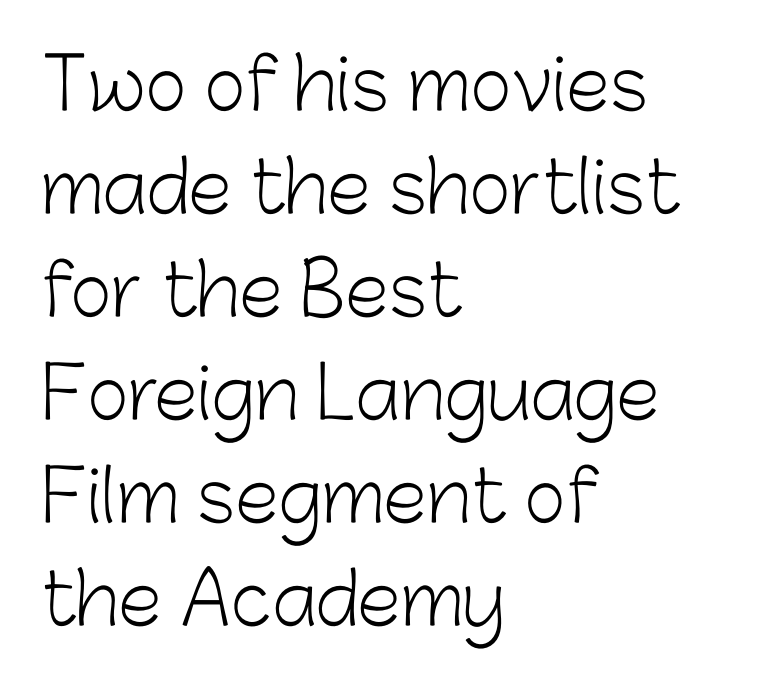
Q: Is the text bold? A: No.
Q: Is the text italic (slanted)? A: No, it is upright.
Q: Is the typeface a serif or a sans-serif typeface? A: Sans-serif.
Q: Is the text underlined? A: No.
Q: How is the paragraph aligned? A: Left-aligned.
Q: Is the spacing between letters normal or unusually wide? A: Normal.
Q: Is the spacing between lines tight, normal or loose? A: Normal.
Q: Width (condensed, normal, or wide)? A: Normal.
Q: Stroke contrast? A: Low.
Q: x-height? A: Medium.
Q: Monospaced? A: No.
